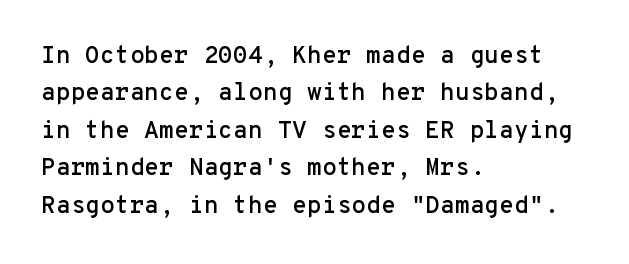
Quick note: interline space is typical. Ordinary non-slanted type is in use. The glyphs are unaccompanied by any horizontal stroke below them. The setting favours the left margin, as ordinary paragraphs usually do.
